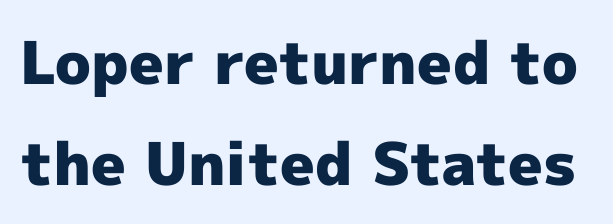
Q: Is the text bold? A: Yes.
Q: Is the text italic (slanted)? A: No, it is upright.
Q: Is the typeface a serif or a sans-serif typeface? A: Sans-serif.
Q: Is the text underlined? A: No.
Q: Is the spacing between letters normal or unusually wide? A: Normal.
Q: Width (condensed, normal, or wide)? A: Normal.
Q: x-height? A: Medium.
Q: Monospaced? A: No.
